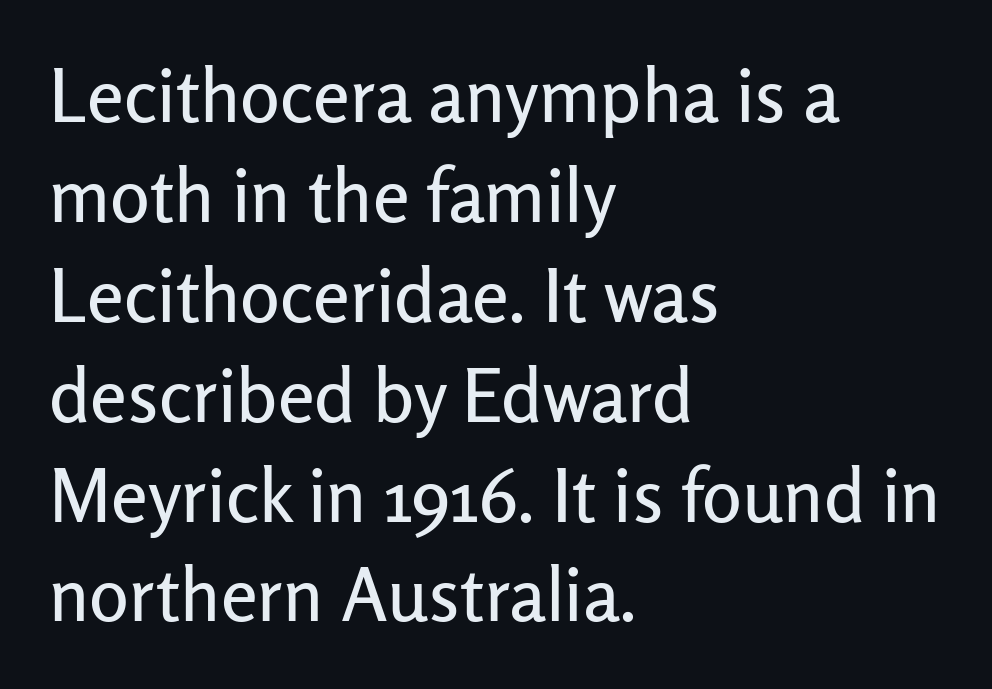
The image shows 74 px sans-serif type, upright; set left-aligned, normal line spacing (1.35x), normal letter spacing, not underlined; low stroke contrast and a medium x-height.
